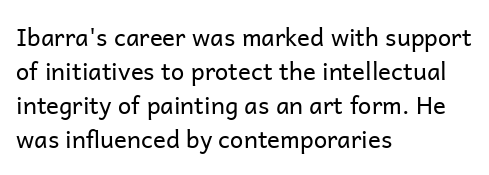
Just letters on the line, the space beneath them empty. The lines sit at an ordinary, default distance from one another. Reading down the block, your eye returns to a fixed left position each line. Think standard paragraph weight, or any step lighter than that.
